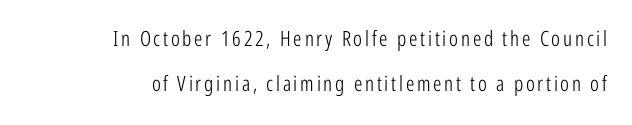
Q: Is the text bold? A: No.
Q: Is the text italic (slanted)? A: No, it is upright.
Q: Is the text underlined? A: No.
Q: How is the paragraph aligned? A: Right-aligned.
Q: Is the spacing between lines tight, normal or loose? A: Loose.
